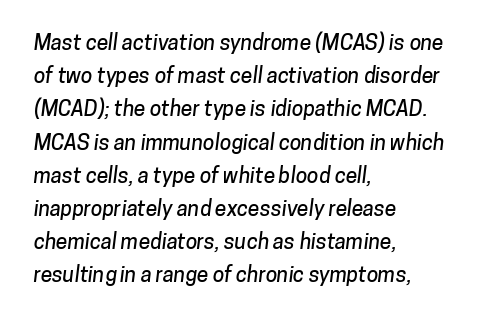
Decoration check: the copy has no underline. These lines are set flush left with a ragged right edge. A typesetter would call this leading conventional body-copy spacing. Caption: standard tracking, unaltered.
